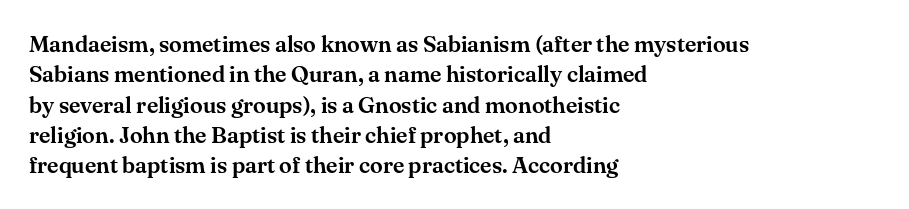
The image shows 23 px text type, upright; set left-aligned, normal line spacing (1.32x), normal letter spacing, not underlined.
